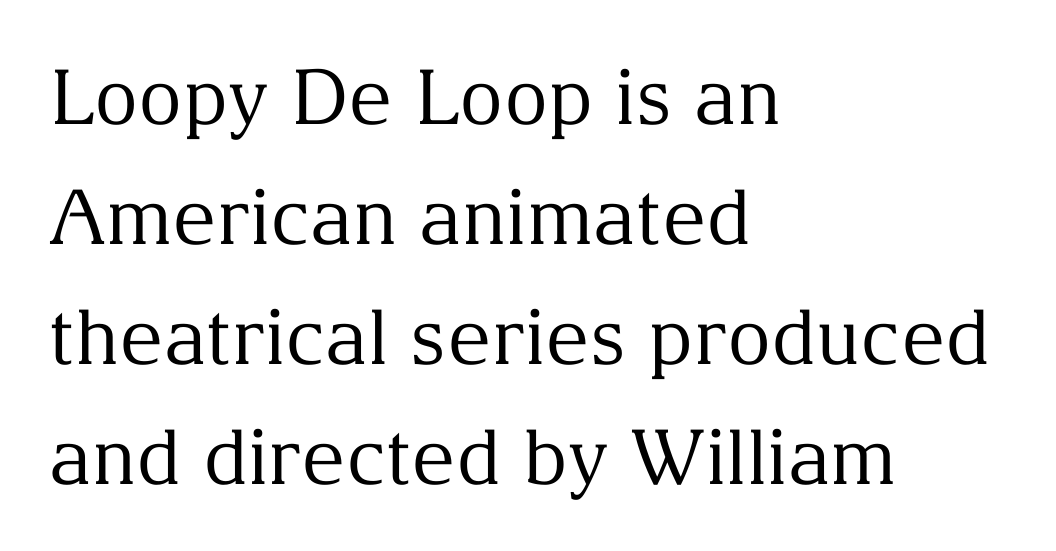
Q: Is the text bold? A: No.
Q: Is the text italic (slanted)? A: No, it is upright.
Q: Is the typeface a serif or a sans-serif typeface? A: Serif.
Q: Is the text underlined? A: No.
Q: How is the paragraph aligned? A: Left-aligned.
Q: Is the spacing between letters normal or unusually wide? A: Normal.
Q: Is the spacing between lines tight, normal or loose? A: Normal.
Q: Width (condensed, normal, or wide)? A: Normal.
Q: Stroke contrast? A: Medium.
Q: x-height? A: Medium.
Q: Monospaced? A: No.
